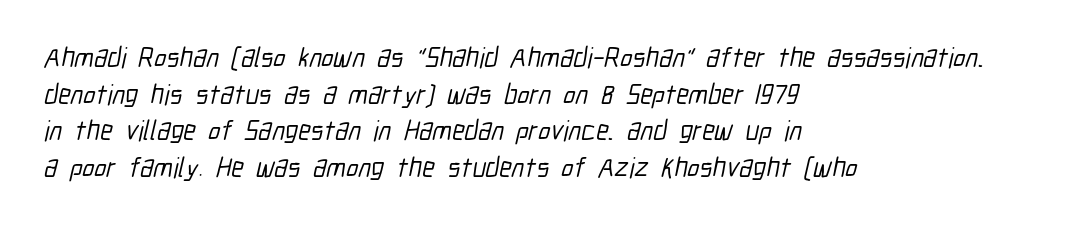
Type without underlining. Spacing verdict: proportional, widths tailored to each character. Default kerning and tracking; the words read as compact shapes. Alignment: flush left.
